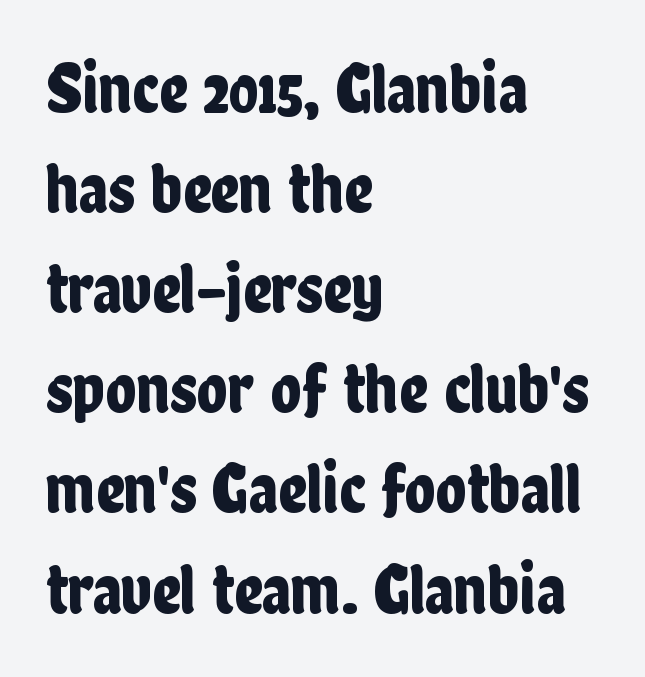
This sample has the flowing, uneven cadence of proportional lettering. A typesetter would call this zero additional tracking. Examine the stroke ends and you'll find no serifs. Each line starts at the same left margin while the right side varies. Notice how descenders clear the ascenders below comfortably — that's standard leading. If you drew a line through each stem, it would be perfectly vertical.
